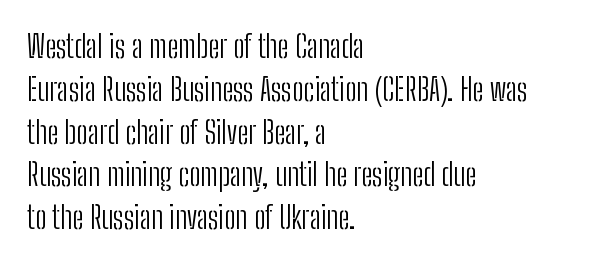
{"serif": "no", "italic": "no", "bold": "no", "weight": "light", "width": "condensed", "stroke_contrast": "low", "x_height": "medium", "monospaced": "no", "underline": "no", "align": "left", "line_spacing": "normal", "line_spacing_ratio": 1.38, "letter_spacing": "normal", "letter_spacing_em": 0.0, "glyph_px": 31}
